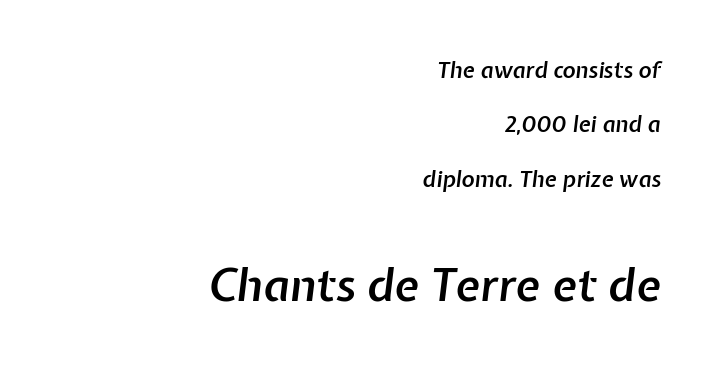
The image shows 45 px semibold type, italic (leaning right); set right-aligned, loose line spacing (2.47x), normal letter spacing, not underlined; the second (bottom) block is 2.05x larger; low stroke contrast and a medium x-height.
